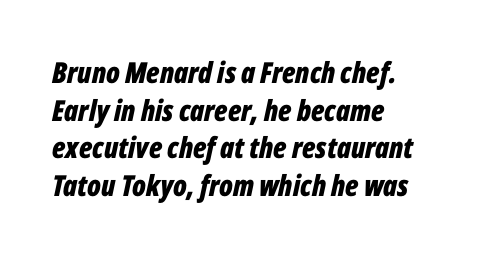
Unmarked baselines from the first word to the last. The setting favours the left margin, as ordinary paragraphs usually do. I'd describe the lettering as bold — thick and assertive. This block has exactly the height ordinary leading produces.
